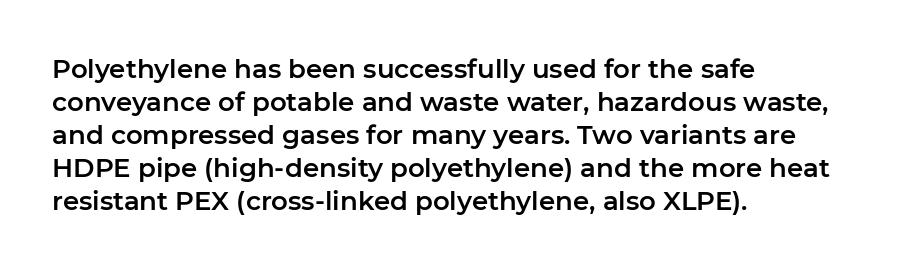
Q: Is the text italic (slanted)? A: No, it is upright.
Q: Is the text underlined? A: No.
Q: How is the paragraph aligned? A: Left-aligned.
Q: Is the spacing between letters normal or unusually wide? A: Normal.
Q: Is the spacing between lines tight, normal or loose? A: Normal.
